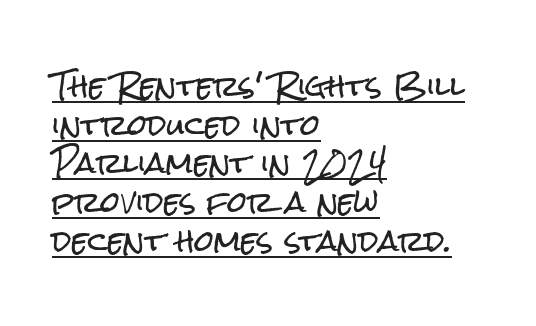
The image shows 28 px condensed sans-serif type, upright; set left-aligned, normal line spacing (1.38x), normal letter spacing, underlined; low stroke contrast and a medium x-height.
